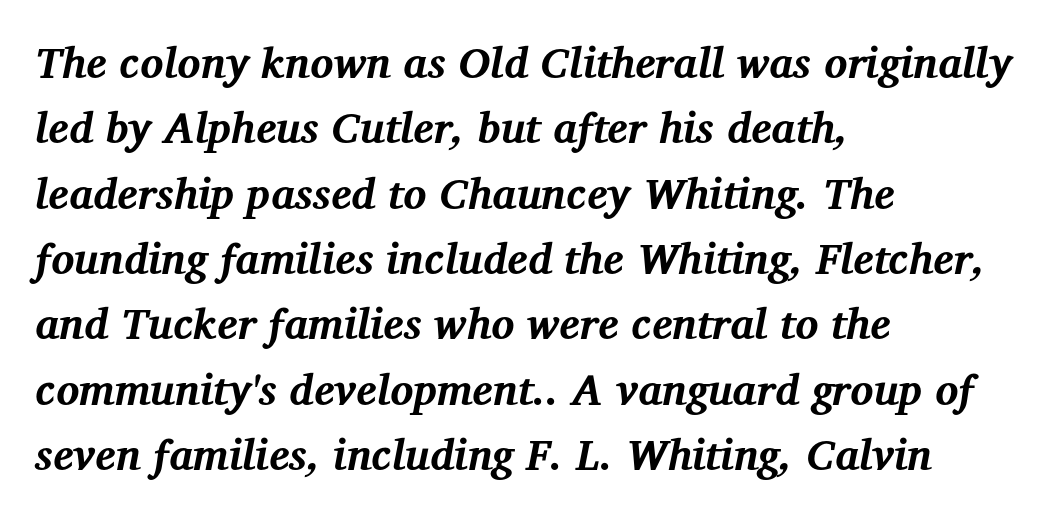
{"serif": "yes", "italic": "yes", "lean": "right", "slant_degrees": 12, "bold": "yes", "weight": "bold", "width": "normal", "stroke_contrast": "medium", "x_height": "medium", "monospaced": "no", "underline": "no", "align": "left", "line_spacing": "normal", "line_spacing_ratio": 1.52, "letter_spacing": "normal", "letter_spacing_em": 0.0, "glyph_px": 43}
